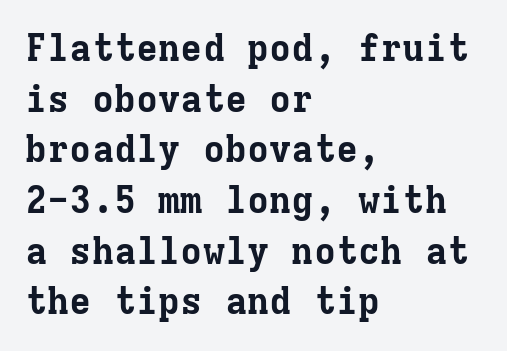
{"serif": "yes", "italic": "no", "bold": "yes", "weight": "bold", "width": "normal", "stroke_contrast": "low", "x_height": "medium", "monospaced": "yes", "underline": "no", "align": "left", "line_spacing": "normal", "line_spacing_ratio": 1.37, "letter_spacing": "normal", "letter_spacing_em": 0.0, "glyph_px": 37}
